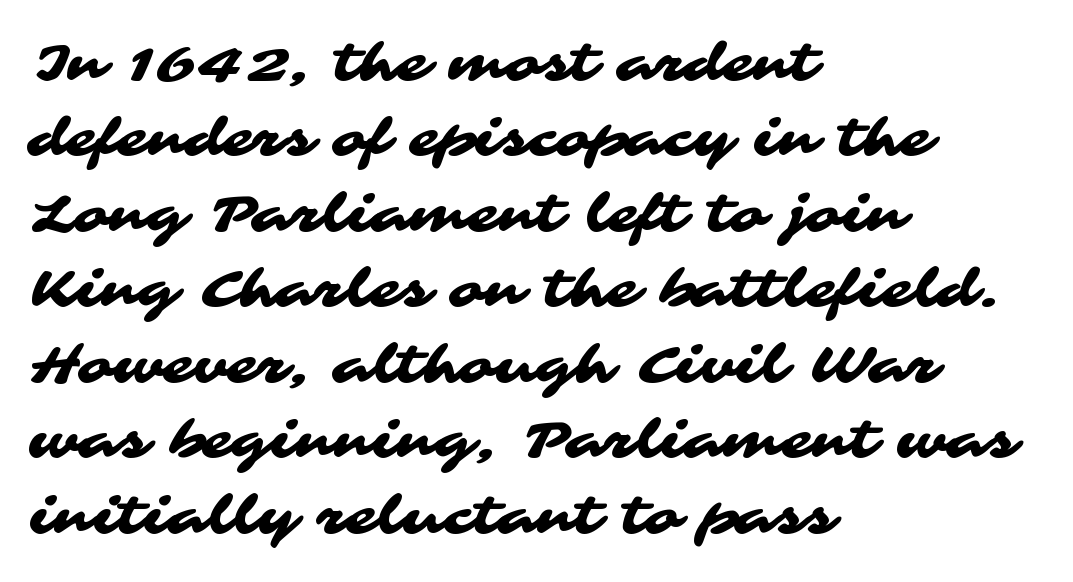
The image shows 51 px wide sans-serif type; set left-aligned, normal line spacing (1.48x), normal letter spacing, not underlined; medium stroke contrast and a medium x-height.
